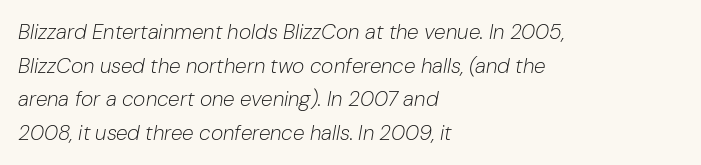
Q: Is the text bold? A: No.
Q: Is the text italic (slanted)? A: Yes, it leans right by about 10 degrees.
Q: Is the text underlined? A: No.
Q: How is the paragraph aligned? A: Left-aligned.
Q: Is the spacing between letters normal or unusually wide? A: Normal.
Q: Is the spacing between lines tight, normal or loose? A: Normal.
